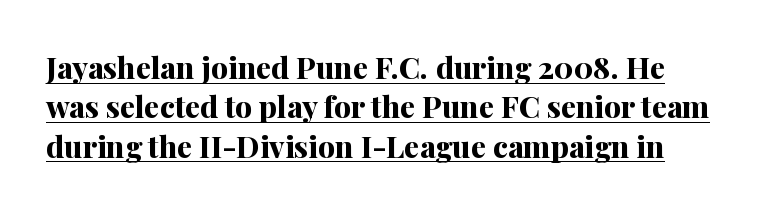
Baseline-to-baseline distance is the conventional proportion of letter height. These lines are composed in type with serifs. Characters follow at the spacing the type designer built in. Heavy, bold letterforms. Style check: upright. This sample has the flowing, uneven cadence of proportional lettering.
